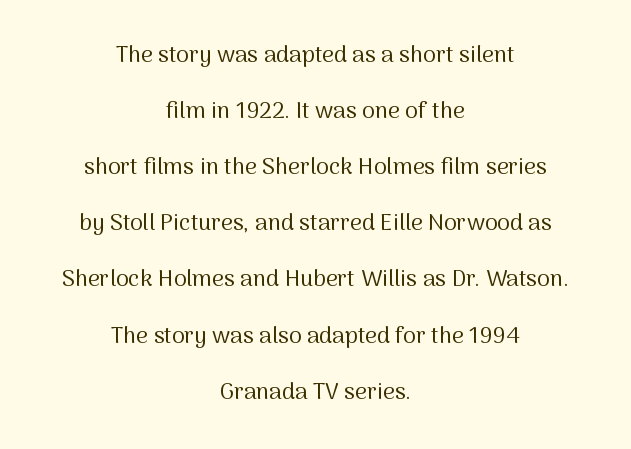
The image shows 23 px text type, upright; set centered, loose line spacing (2.44x), normal letter spacing, not underlined.
